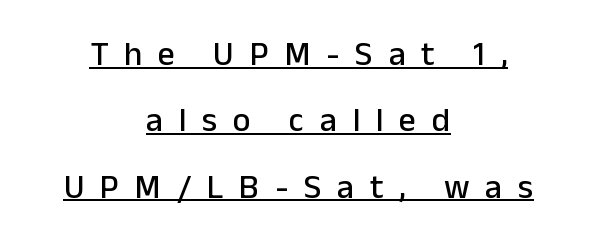
{"serif": "no", "italic": "no", "width": "normal", "stroke_contrast": "low", "x_height": "medium", "monospaced": "no", "underline": "yes", "align": "center", "line_spacing": "loose", "line_spacing_ratio": 1.95, "letter_spacing": "wide", "letter_spacing_em": 0.46, "glyph_px": 34}
